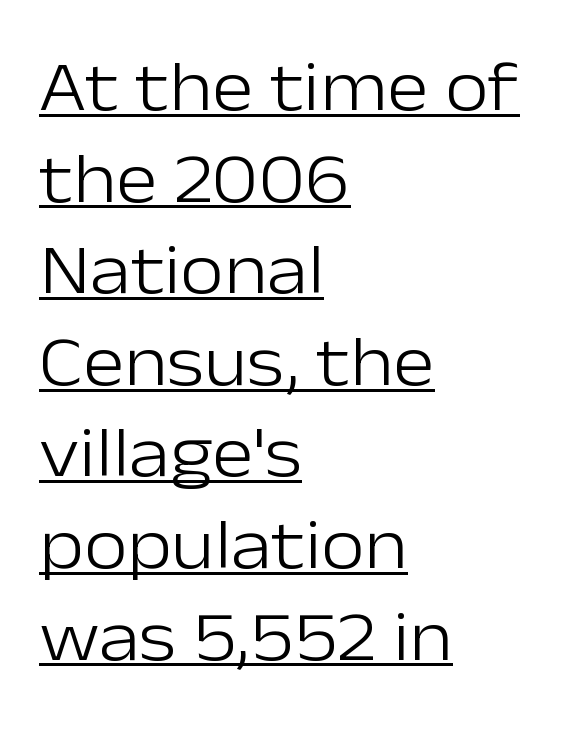
Q: Is the text bold? A: No.
Q: Is the text italic (slanted)? A: No, it is upright.
Q: Is the typeface a serif or a sans-serif typeface? A: Sans-serif.
Q: Is the text underlined? A: Yes.
Q: How is the paragraph aligned? A: Left-aligned.
Q: Is the spacing between letters normal or unusually wide? A: Normal.
Q: Is the spacing between lines tight, normal or loose? A: Normal.
Q: Width (condensed, normal, or wide)? A: Normal.
Q: Stroke contrast? A: Low.
Q: x-height? A: Medium.
Q: Monospaced? A: No.
